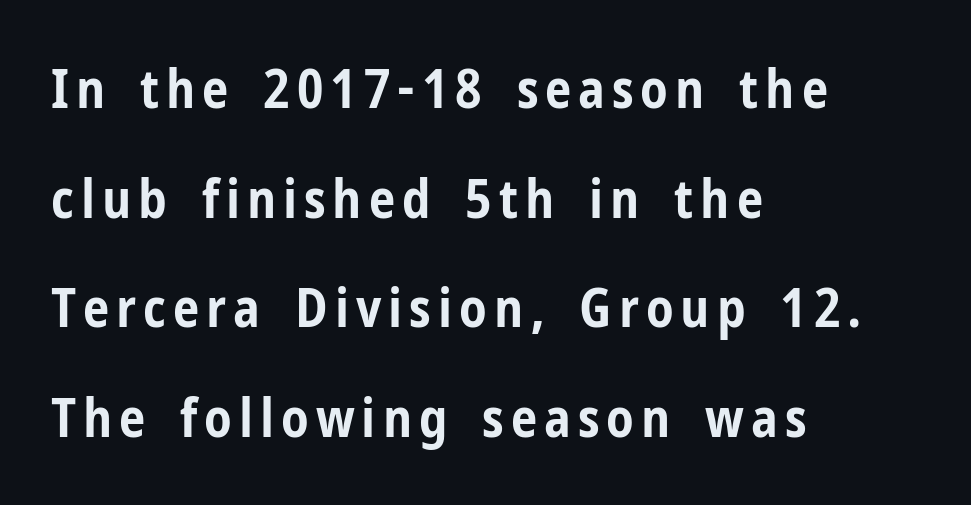
Lines of text with bare space underneath. Is this a fixed-width face? No — the glyphs have proportional, varying widths. You can tell from the bare stems that sans-serif type was used. A student would call this left alignment; a typographer would say flush left, rag right.
